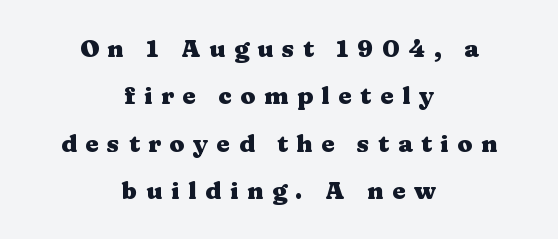
{"italic": "no", "bold": "yes", "underline": "no", "align": "center", "line_spacing": "loose", "line_spacing_ratio": 1.97, "letter_spacing": "wide", "letter_spacing_em": 0.36, "glyph_px": 24}
